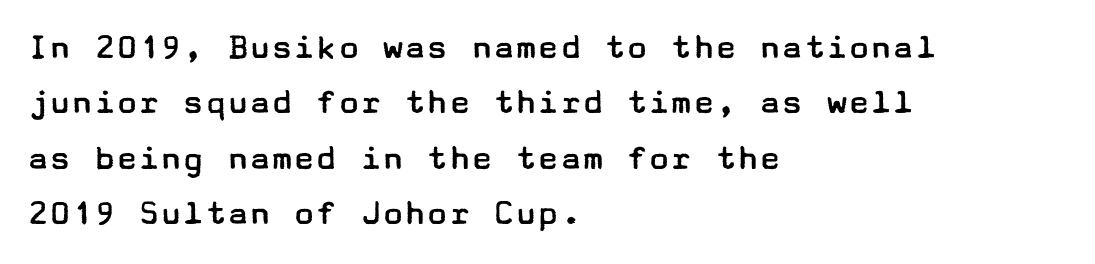
The image shows 37 px regular-weight, wide sans-serif type, upright; set left-aligned, normal line spacing (1.5x), normal letter spacing, not underlined; low stroke contrast and a medium x-height.
